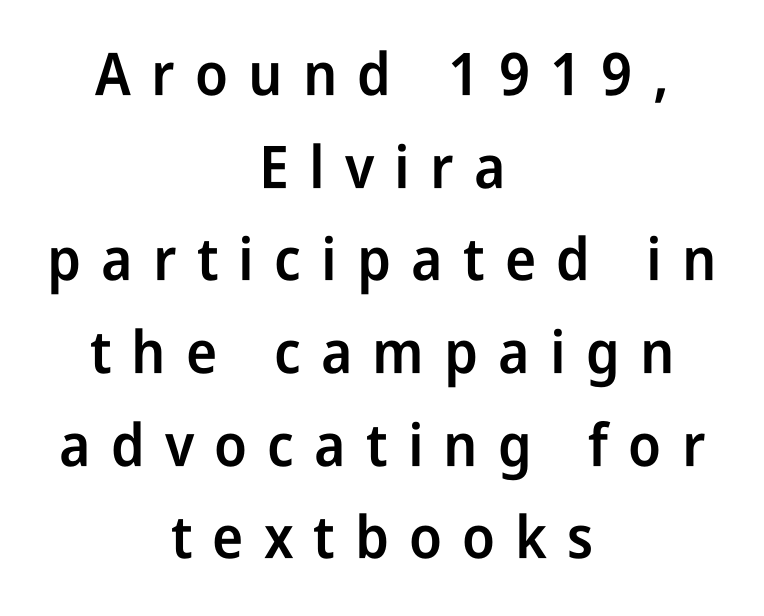
Q: Is the text bold? A: Semi-bold.
Q: Is the text italic (slanted)? A: No, it is upright.
Q: Is the typeface a serif or a sans-serif typeface? A: Sans-serif.
Q: Is the text underlined? A: No.
Q: How is the paragraph aligned? A: Centered.
Q: Is the spacing between letters normal or unusually wide? A: Unusually wide.
Q: Is the spacing between lines tight, normal or loose? A: Normal.
Q: Width (condensed, normal, or wide)? A: Condensed.
Q: Stroke contrast? A: Low.
Q: x-height? A: Medium.
Q: Monospaced? A: No.
